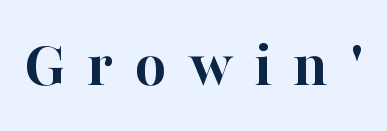
The image shows 68 px semibold serif type, upright; set unusually wide letter spacing (+0.31 em), not underlined; high stroke contrast and a medium x-height.
